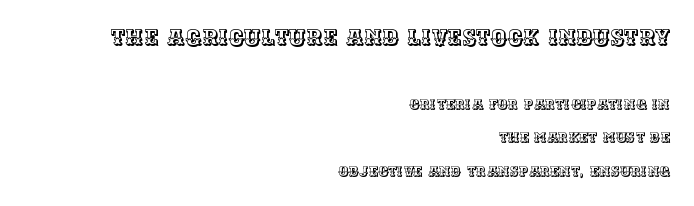
Q: Is the text italic (slanted)? A: No, it is upright.
Q: Is the text underlined? A: No.
Q: How is the paragraph aligned? A: Right-aligned.
Q: Is the spacing between letters normal or unusually wide? A: Normal.
Q: Is the spacing between lines tight, normal or loose? A: Loose.
Q: Which block of text is set in a larger size, the first (top) or the second (bottom)? A: The first (top) one.
